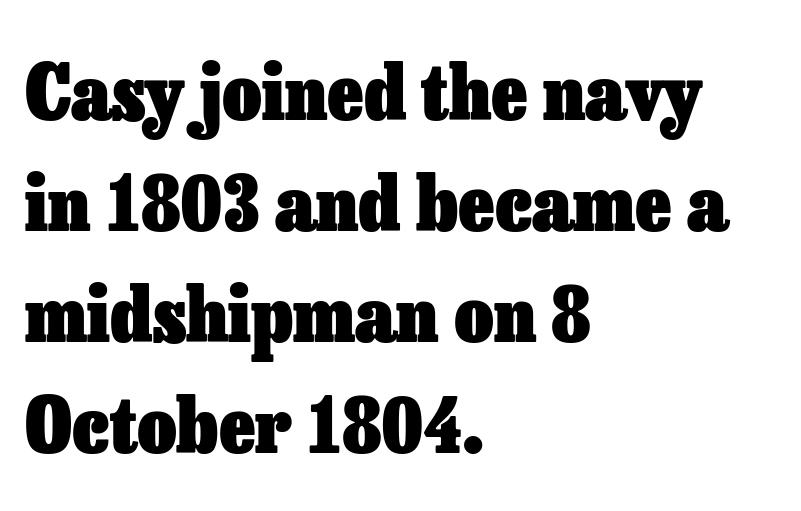
Q: Is the text bold? A: Yes.
Q: Is the text italic (slanted)? A: No, it is upright.
Q: Is the text underlined? A: No.
Q: How is the paragraph aligned? A: Left-aligned.
Q: Is the spacing between letters normal or unusually wide? A: Normal.
Q: Is the spacing between lines tight, normal or loose? A: Normal.
Q: Width (condensed, normal, or wide)? A: Normal.
Q: Stroke contrast? A: Low.
Q: x-height? A: Medium.
Q: Monospaced? A: No.
